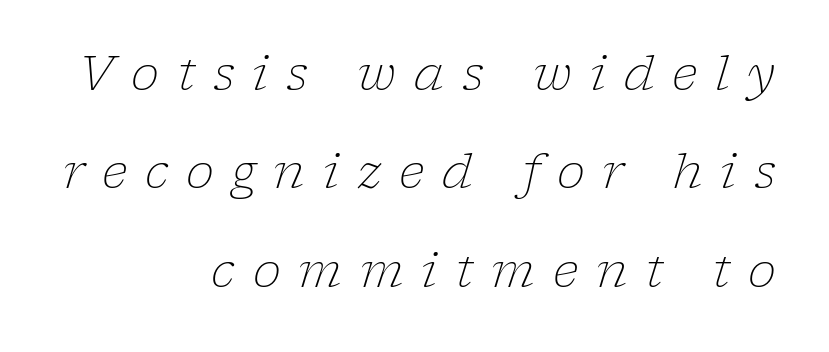
The letters look calm and open, with moderate or lighter stems. The rendering anchors every line to the right-hand side. Notice the wide empty band between every row — that's loose leading. Descenders hang freely into open space. Observe the lean: these are italic letterforms.
